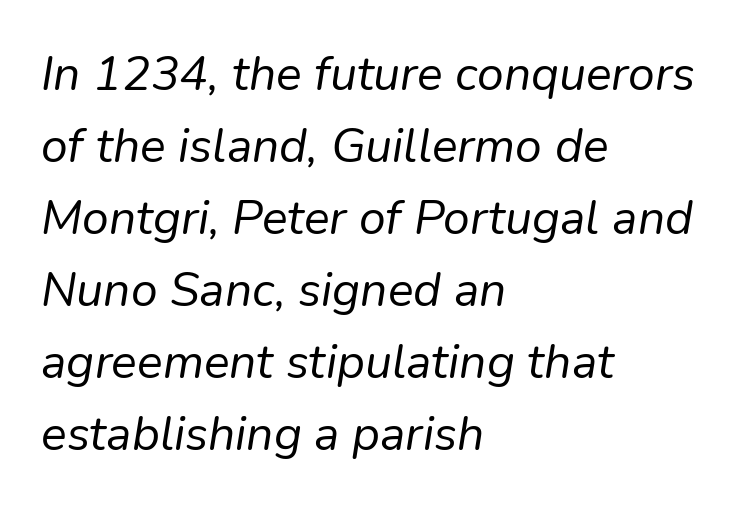
Q: Is the text bold? A: No.
Q: Is the text italic (slanted)? A: Yes, it leans right by about 9 degrees.
Q: Is the text underlined? A: No.
Q: How is the paragraph aligned? A: Left-aligned.
Q: Is the spacing between letters normal or unusually wide? A: Normal.
Q: Is the spacing between lines tight, normal or loose? A: Normal.
Q: Width (condensed, normal, or wide)? A: Normal.
Q: Stroke contrast? A: Low.
Q: x-height? A: Medium.
Q: Monospaced? A: No.
